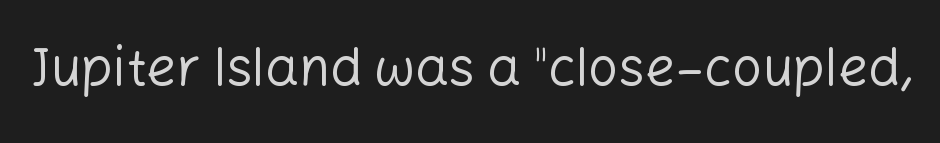
Q: Is the text bold? A: No.
Q: Is the text italic (slanted)? A: No, it is upright.
Q: Is the typeface a serif or a sans-serif typeface? A: Sans-serif.
Q: Is the text underlined? A: No.
Q: Is the spacing between letters normal or unusually wide? A: Normal.
Q: Width (condensed, normal, or wide)? A: Normal.
Q: Stroke contrast? A: Low.
Q: x-height? A: Medium.
Q: Monospaced? A: No.
